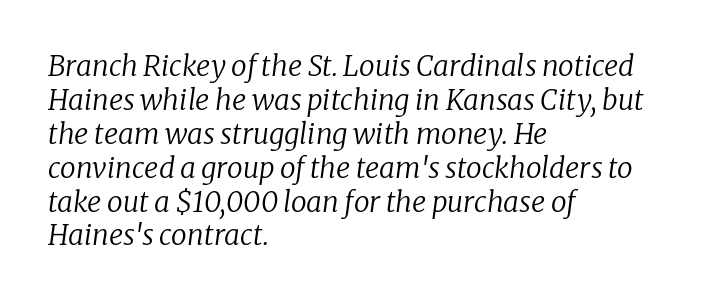
{"serif": "yes", "italic": "yes", "lean": "right", "slant_degrees": 8, "bold": "no", "weight": "regular", "width": "normal", "stroke_contrast": "low", "x_height": "medium", "monospaced": "no", "underline": "no", "align": "left", "line_spacing_ratio": 1.21, "letter_spacing": "normal", "letter_spacing_em": 0.0, "glyph_px": 28}
